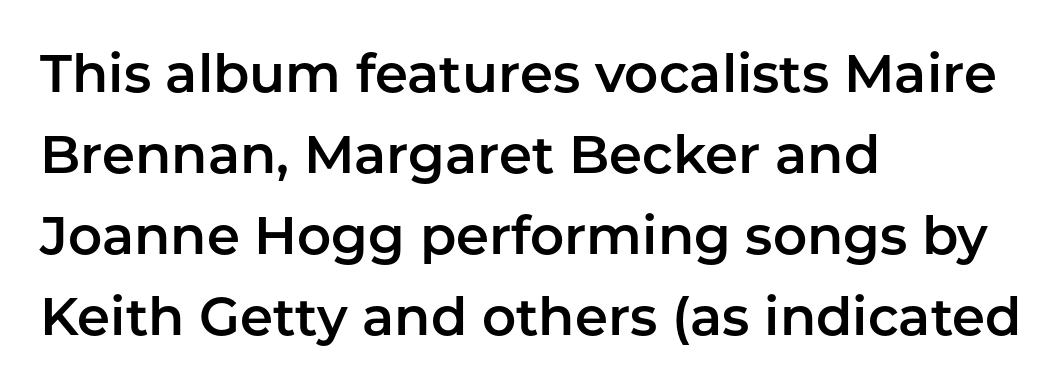
Underlining? Definitely not there. The letters carry no serifs — their stems end cleanly without finishing strokes. The setting favours the left margin, as ordinary paragraphs usually do. Whoever set this chose a conventional vertical rhythm. Notice how the stems are strictly vertical — no italics here.
